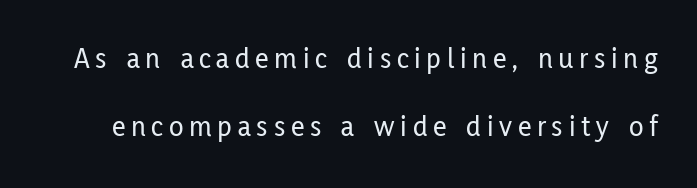
Q: Is the text italic (slanted)? A: No, it is upright.
Q: Is the typeface a serif or a sans-serif typeface? A: Sans-serif.
Q: Is the text underlined? A: No.
Q: Is the spacing between lines tight, normal or loose? A: Loose.
Q: Width (condensed, normal, or wide)? A: Condensed.
Q: Stroke contrast? A: Low.
Q: x-height? A: Medium.
Q: Monospaced? A: No.
